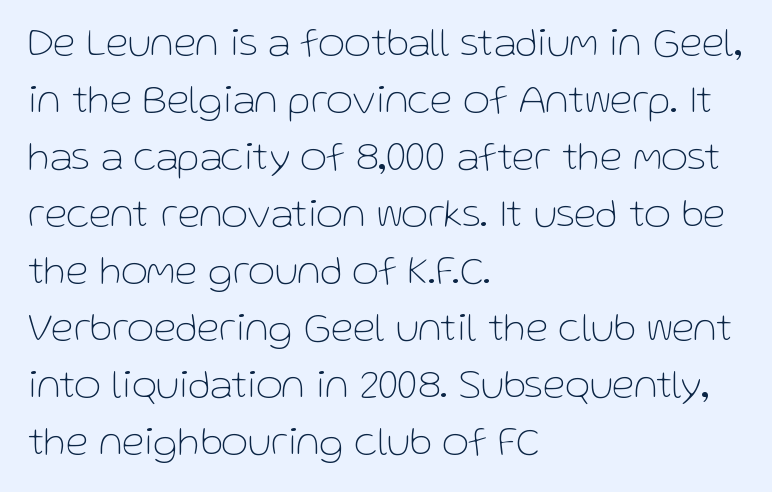
Q: Is the text bold? A: No.
Q: Is the text italic (slanted)? A: No, it is upright.
Q: Is the typeface a serif or a sans-serif typeface? A: Sans-serif.
Q: Is the text underlined? A: No.
Q: How is the paragraph aligned? A: Left-aligned.
Q: Is the spacing between letters normal or unusually wide? A: Normal.
Q: Is the spacing between lines tight, normal or loose? A: Normal.
Q: Width (condensed, normal, or wide)? A: Normal.
Q: Stroke contrast? A: Low.
Q: x-height? A: Medium.
Q: Monospaced? A: No.
